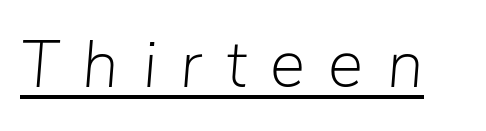
Glyph-to-glyph distance is far greater than everyday printed text. Compared with undecorated copy, this sample adds a rule below the words. Posture: slanted. Weight: not bold — regular or lighter.
